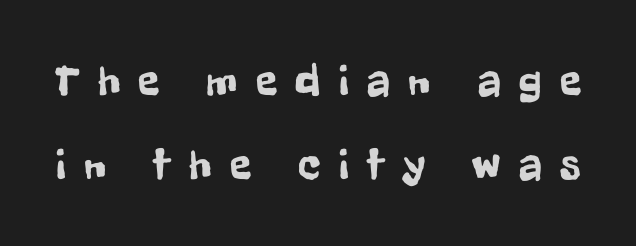
{"serif": "no", "italic": "no", "width": "condensed", "stroke_contrast": "low", "x_height": "medium", "monospaced": "no", "underline": "no", "line_spacing": "loose", "line_spacing_ratio": 1.92, "letter_spacing": "wide", "letter_spacing_em": 0.42, "glyph_px": 44}
